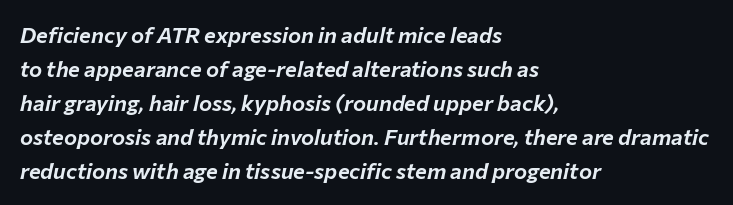
Q: Is the text italic (slanted)? A: Yes, it leans right by about 12 degrees.
Q: Is the text underlined? A: No.
Q: How is the paragraph aligned? A: Left-aligned.
Q: Is the spacing between letters normal or unusually wide? A: Normal.
Q: Is the spacing between lines tight, normal or loose? A: Normal.
